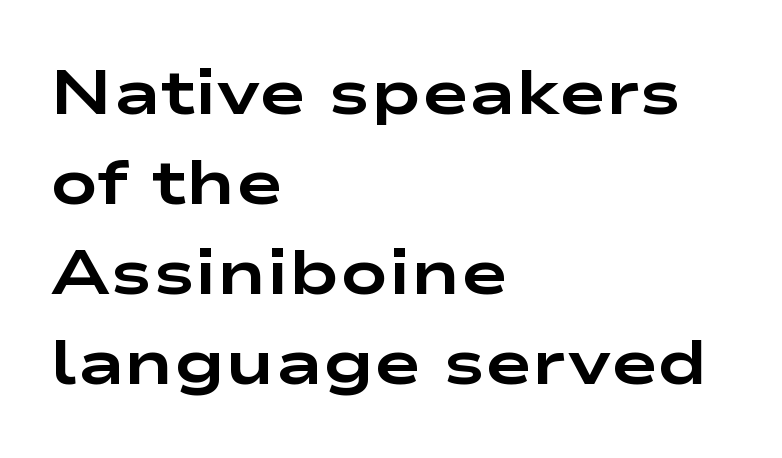
The paragraph has a hard left edge and a soft right edge. The rendering uses a bold face; every stroke is thick and dark. Characters remain perfectly vertical along every line. There is no visible air inserted between adjacent glyphs. A clean baseline with only descenders dipping below it.
